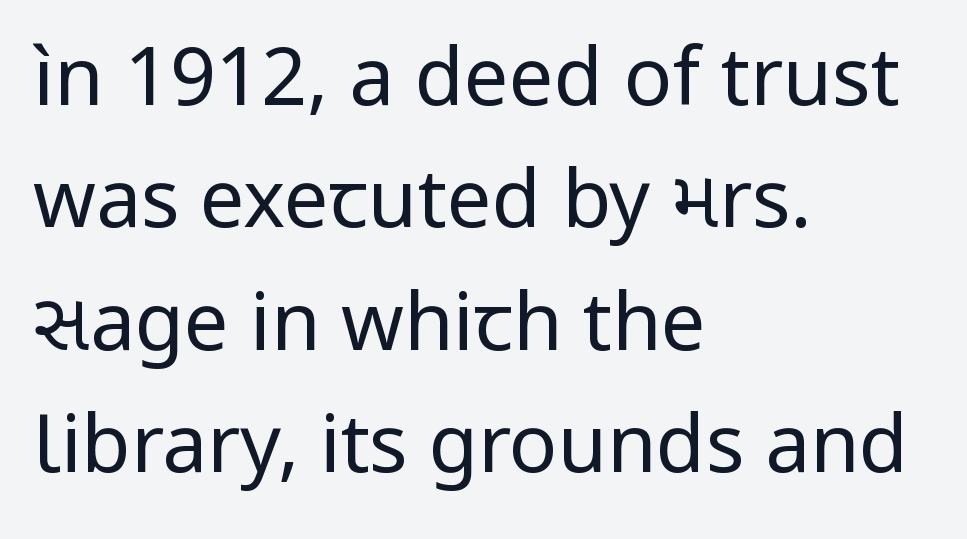
The image shows 80 px regular-weight sans-serif type, upright; set left-aligned, normal line spacing (1.53x), normal letter spacing, not underlined; low stroke contrast and a medium x-height.
